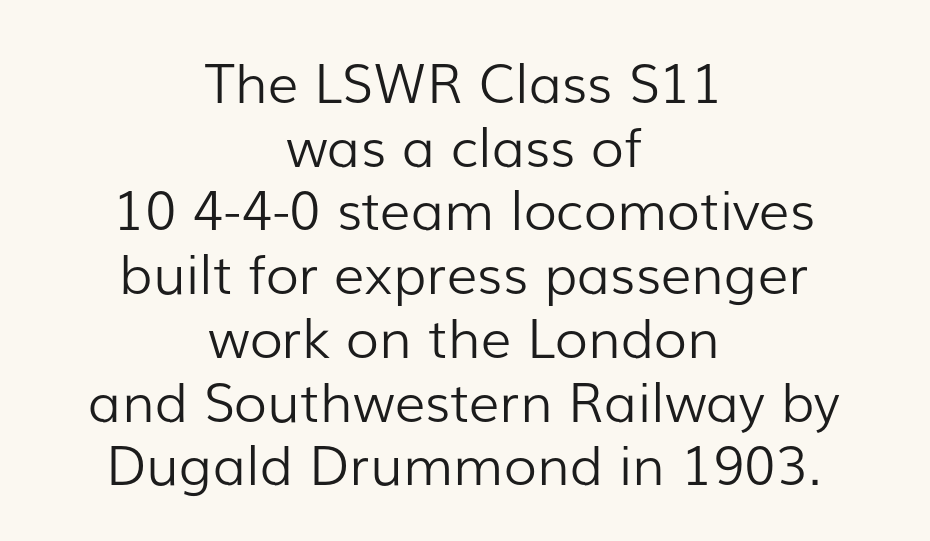
{"serif": "no", "italic": "no", "bold": "no", "weight": "light", "width": "normal", "stroke_contrast": "low", "x_height": "medium", "monospaced": "no", "underline": "no", "align": "center", "line_spacing_ratio": 1.18, "letter_spacing": "normal", "letter_spacing_em": 0.0, "glyph_px": 54}
